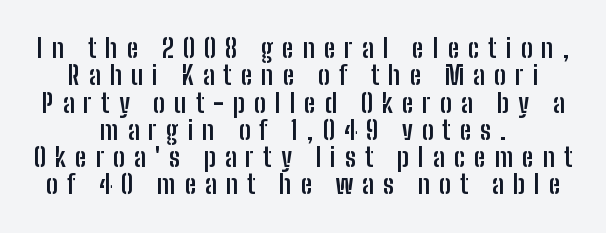
Q: Is the text bold? A: Yes.
Q: Is the text italic (slanted)? A: No, it is upright.
Q: Is the text underlined? A: No.
Q: How is the paragraph aligned? A: Centered.
Q: Is the spacing between letters normal or unusually wide? A: Unusually wide.
Q: Is the spacing between lines tight, normal or loose? A: Tight.
